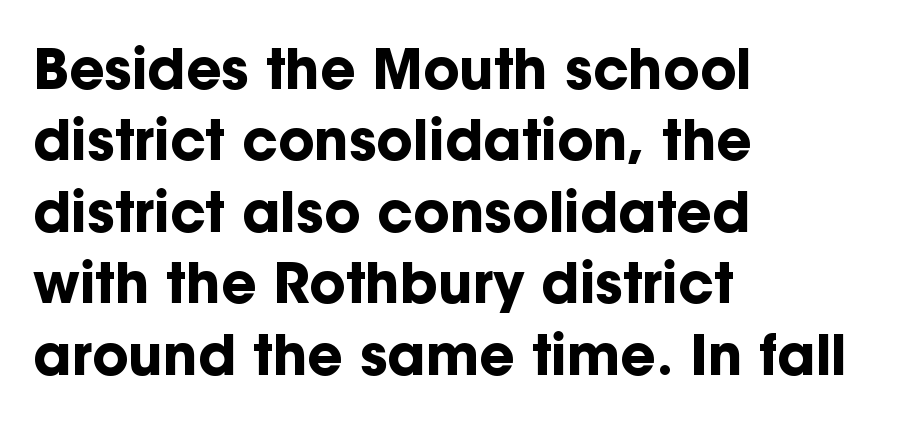
{"serif": "no", "italic": "no", "bold": "yes", "weight": "bold", "width": "normal", "stroke_contrast": "low", "x_height": "medium", "monospaced": "no", "underline": "no", "align": "left", "line_spacing": "normal", "line_spacing_ratio": 1.3, "letter_spacing": "normal", "letter_spacing_em": 0.0, "glyph_px": 55}
